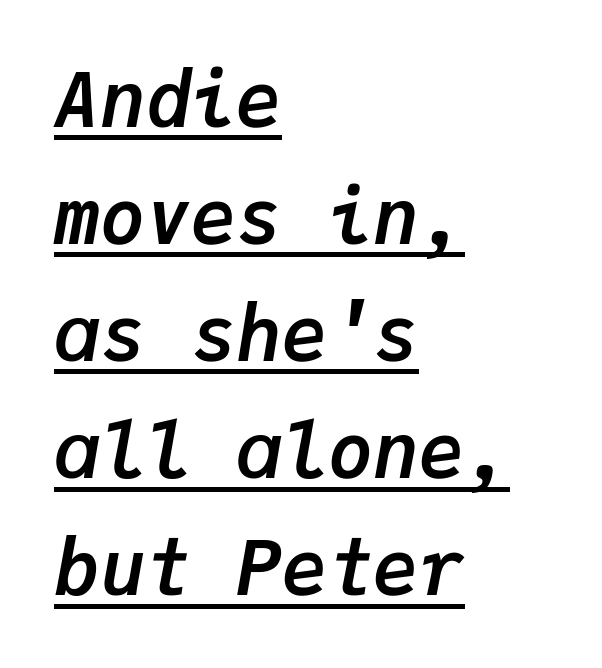
How are the letters spaced? Ordinarily, with no added tracking. When letters slant like this, we call the style italic. One-word summary of the alignment: left. The letters march in equal steps, a hallmark of fixed-pitch type. Weight: bold.
